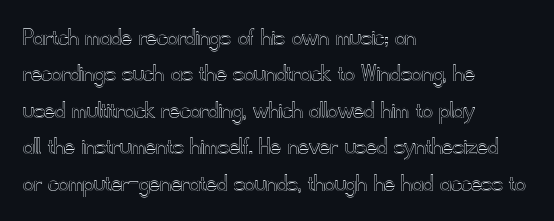
Each line starts at the same left margin while the right side varies. There is no visible air inserted between adjacent glyphs. Baseline-to-baseline distance is the conventional proportion of letter height. No italicization has been applied; the sample stays upright.
